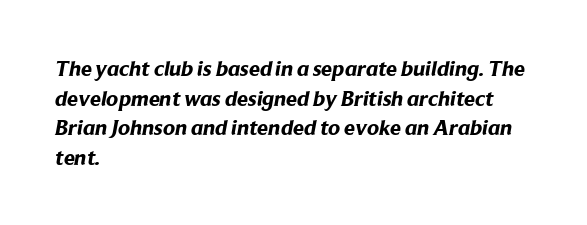
{"bold": "yes", "underline": "no", "align": "left", "line_spacing": "normal", "line_spacing_ratio": 1.35, "letter_spacing": "normal", "letter_spacing_em": 0.0, "glyph_px": 22}
